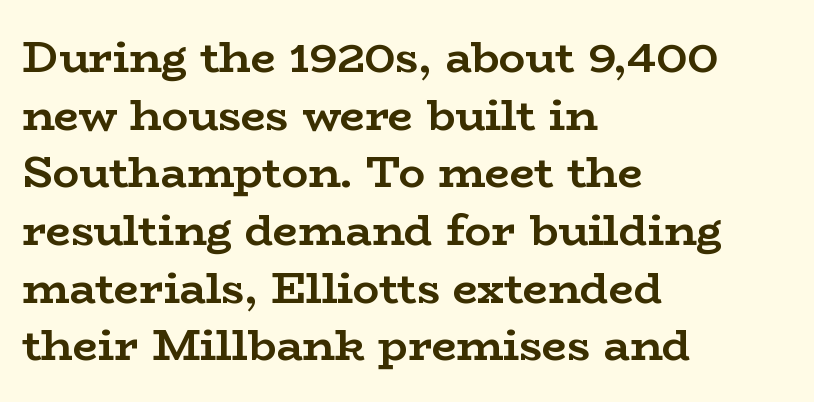
You could not count columns in this text — the font is proportionally spaced. The string is rendered with underlining switched off. In terms of letterform style, serifs are clearly present. These lines stack with their left ends in a neat column. Short note: letters normally spaced. The font's upright variant was chosen for this text.
